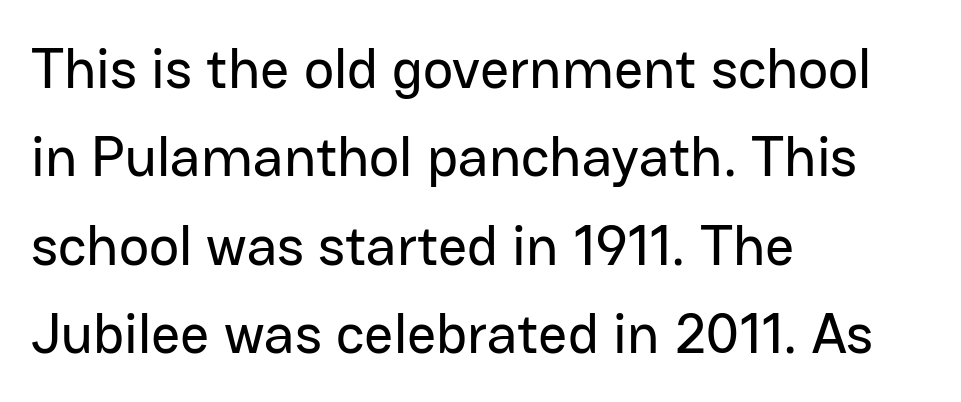
The image shows 57 px sans-serif type, upright; set left-aligned, normal line spacing (1.55x), normal letter spacing, not underlined; low stroke contrast and a medium x-height.
